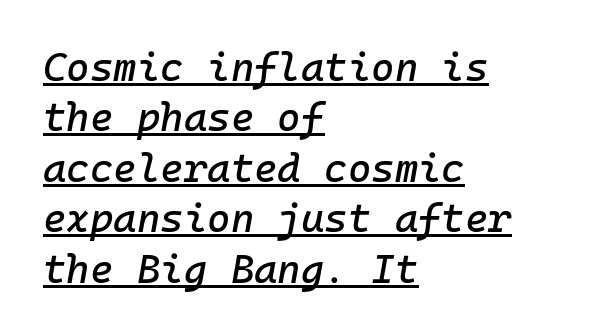
The image shows 40 px text type, italic (leaning right), monospaced; set left-aligned, normal line spacing (1.26x), normal letter spacing, underlined; low stroke contrast and a medium x-height.
